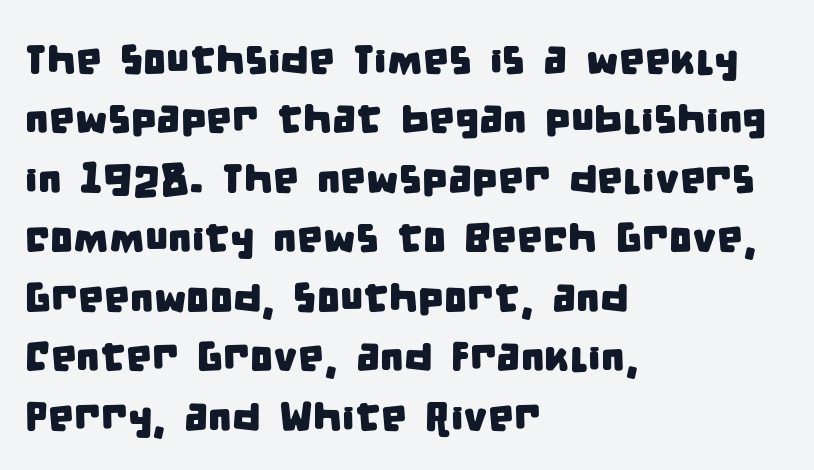
Q: Is the typeface a serif or a sans-serif typeface? A: Sans-serif.
Q: Is the text underlined? A: No.
Q: How is the paragraph aligned? A: Left-aligned.
Q: Is the spacing between letters normal or unusually wide? A: Normal.
Q: Is the spacing between lines tight, normal or loose? A: Normal.
Q: Width (condensed, normal, or wide)? A: Condensed.
Q: Stroke contrast? A: Low.
Q: x-height? A: Large.
Q: Monospaced? A: No.
